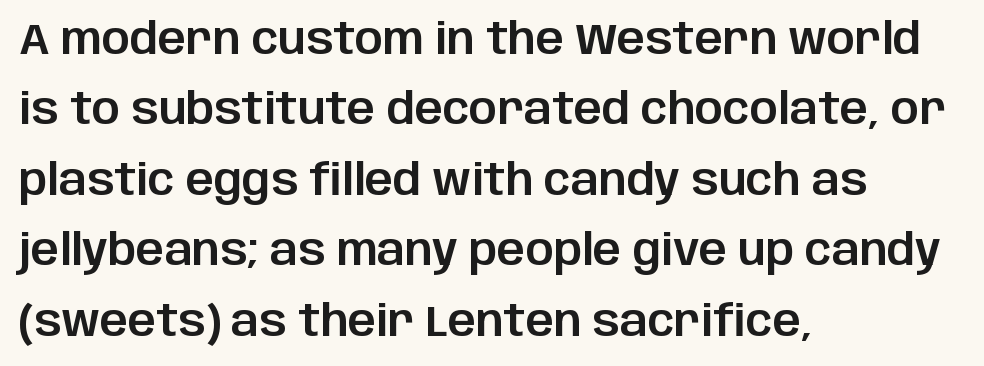
The image shows 44 px sans-serif type, upright; set left-aligned, normal line spacing (1.6x), normal letter spacing, not underlined; low stroke contrast and a large x-height.
